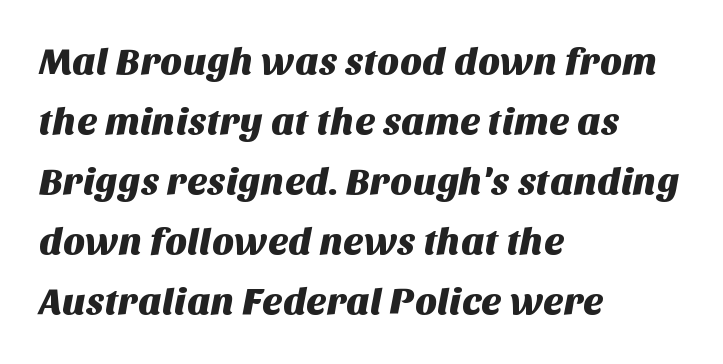
A typesetter would call this proportional, since set widths differ per character. Has an underline been added? It has not. Leading: standard. The letterforms sit shoulder to shoulder at normal distance. The type family on display is of the sans-serif kind.
